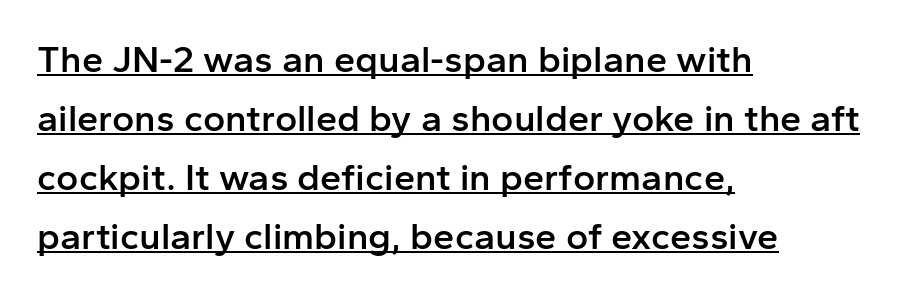
The image shows 38 px semibold sans-serif type, upright; set left-aligned, normal line spacing (1.55x), normal letter spacing, underlined; low stroke contrast and a medium x-height.
